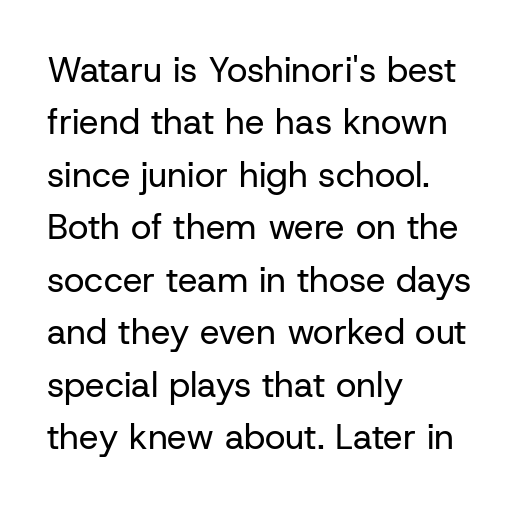
{"serif": "no", "italic": "no", "bold": "no", "weight": "regular", "width": "normal", "stroke_contrast": "low", "x_height": "medium", "monospaced": "no", "underline": "no", "align": "left", "line_spacing": "normal", "line_spacing_ratio": 1.5, "letter_spacing": "normal", "letter_spacing_em": 0.0, "glyph_px": 35}
